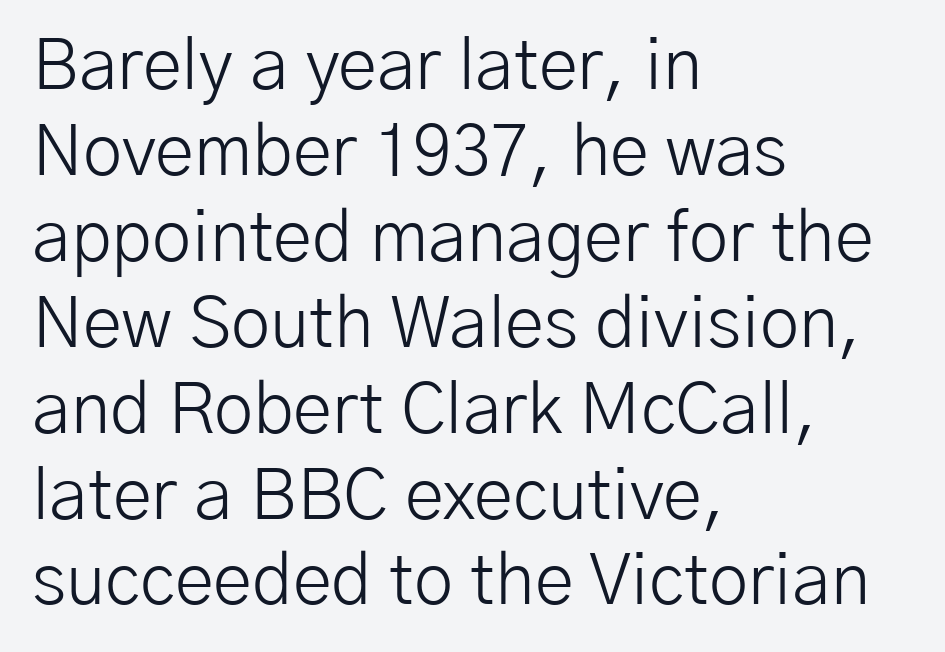
{"serif": "no", "italic": "no", "bold": "no", "weight": "light", "width": "normal", "stroke_contrast": "low", "x_height": "medium", "monospaced": "no", "underline": "no", "align": "left", "line_spacing_ratio": 1.21, "letter_spacing": "normal", "letter_spacing_em": 0.0, "glyph_px": 71}
